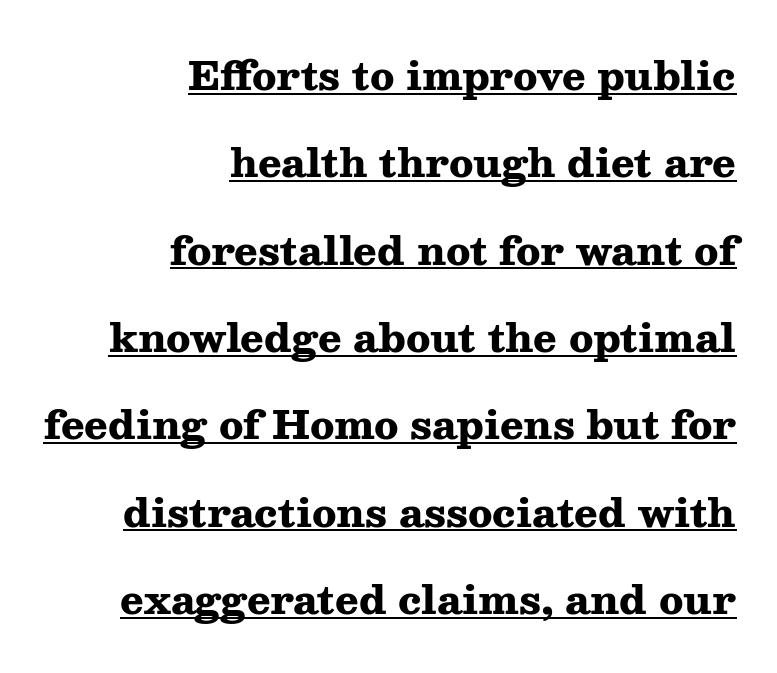
When letters stand straight like this, we call the style roman or upright. Caption: bold face, heavy strokes. The passage shown stacks its lines with a broad gap. Layout note: lines flush right. Compared with typical body copy, the letter spacing here is the same. A typesetter would call this proportional, since set widths differ per character.
